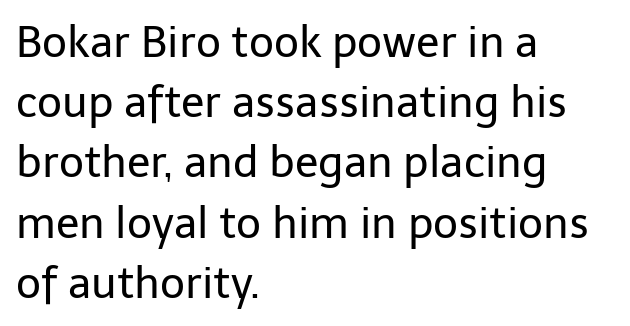
The image shows 43 px regular-weight sans-serif type, upright; set left-aligned, normal line spacing (1.4x), normal letter spacing, not underlined; low stroke contrast and a medium x-height.
